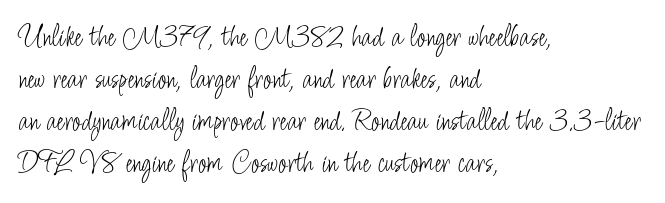
Q: Is the text bold? A: No.
Q: Is the text italic (slanted)? A: Yes.
Q: Is the typeface a serif or a sans-serif typeface? A: Sans-serif.
Q: Is the text underlined? A: No.
Q: How is the paragraph aligned? A: Left-aligned.
Q: Is the spacing between letters normal or unusually wide? A: Normal.
Q: Is the spacing between lines tight, normal or loose? A: Normal.
Q: Width (condensed, normal, or wide)? A: Condensed.
Q: Stroke contrast? A: Low.
Q: x-height? A: Small.
Q: Monospaced? A: No.
